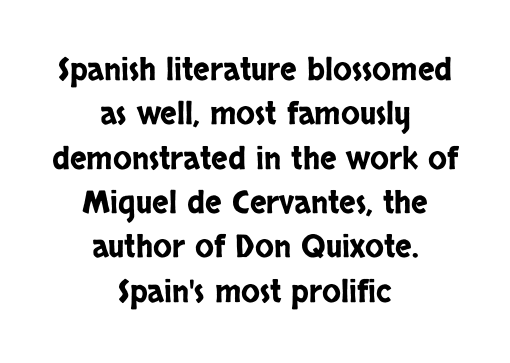
Q: Is the text italic (slanted)? A: No, it is upright.
Q: Is the typeface a serif or a sans-serif typeface? A: Sans-serif.
Q: Is the text underlined? A: No.
Q: How is the paragraph aligned? A: Centered.
Q: Is the spacing between letters normal or unusually wide? A: Normal.
Q: Is the spacing between lines tight, normal or loose? A: Normal.
Q: Width (condensed, normal, or wide)? A: Condensed.
Q: Stroke contrast? A: Low.
Q: x-height? A: Large.
Q: Monospaced? A: No.
